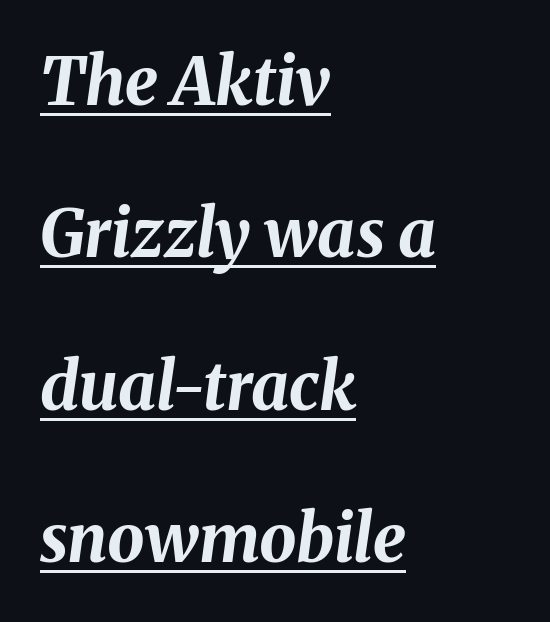
{"italic": "yes", "lean": "right", "slant_degrees": 8, "bold": "yes", "weight": "bold", "width": "normal", "stroke_contrast": "medium", "x_height": "medium", "monospaced": "no", "underline": "yes", "align": "left", "line_spacing": "loose", "line_spacing_ratio": 2.31, "letter_spacing": "normal", "letter_spacing_em": 0.0, "glyph_px": 66}
